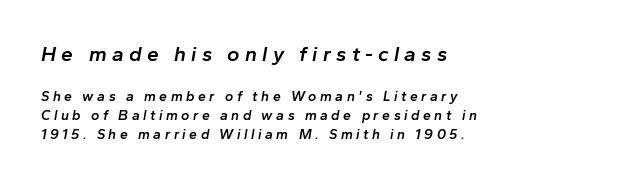
Q: Is the text bold? A: Semi-bold.
Q: Is the text italic (slanted)? A: Yes, it leans right by about 10 degrees.
Q: Is the text underlined? A: No.
Q: How is the paragraph aligned? A: Left-aligned.
Q: Is the spacing between letters normal or unusually wide? A: Unusually wide.
Q: Is the spacing between lines tight, normal or loose? A: Normal.
Q: Which block of text is set in a larger size, the first (top) or the second (bottom)? A: The first (top) one.
